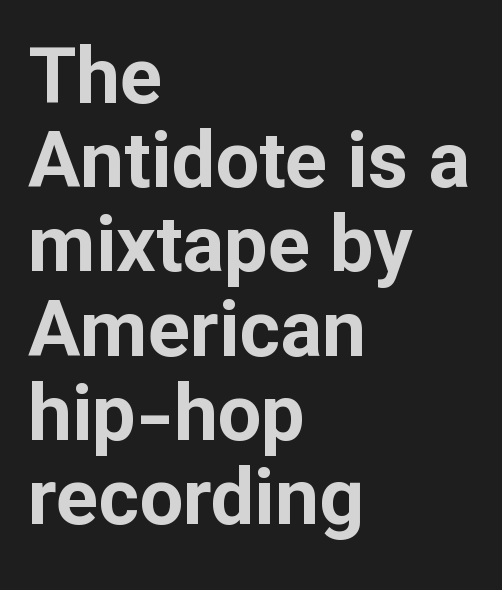
The image shows 78 px bold sans-serif type, upright; set left-aligned, tight line spacing (1.08x), normal letter spacing, not underlined; low stroke contrast and a medium x-height.
